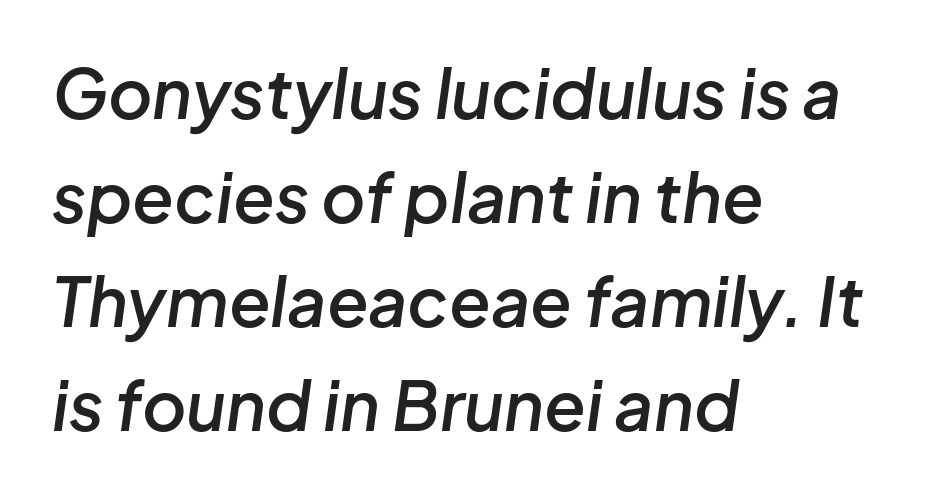
The image shows 68 px semibold type, italic (leaning right); set left-aligned, normal line spacing (1.53x), normal letter spacing, not underlined; low stroke contrast and a medium x-height.
